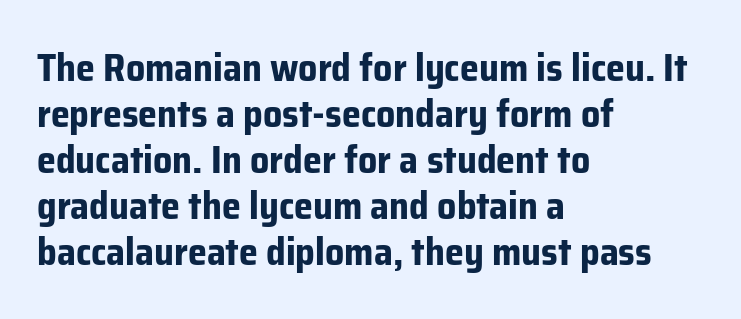
Q: Is the text bold? A: Yes.
Q: Is the text italic (slanted)? A: No, it is upright.
Q: Is the typeface a serif or a sans-serif typeface? A: Sans-serif.
Q: Is the text underlined? A: No.
Q: How is the paragraph aligned? A: Left-aligned.
Q: Is the spacing between letters normal or unusually wide? A: Normal.
Q: Width (condensed, normal, or wide)? A: Normal.
Q: Stroke contrast? A: Low.
Q: x-height? A: Medium.
Q: Monospaced? A: No.
